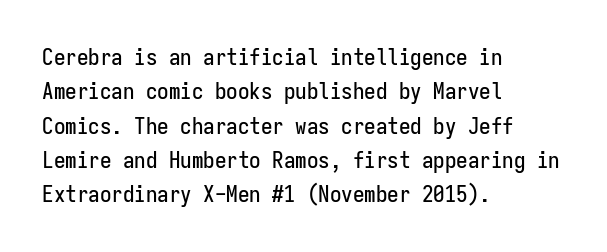
{"italic": "no", "underline": "no", "align": "left", "line_spacing": "normal", "line_spacing_ratio": 1.49, "letter_spacing": "normal", "letter_spacing_em": 0.0, "glyph_px": 23}
